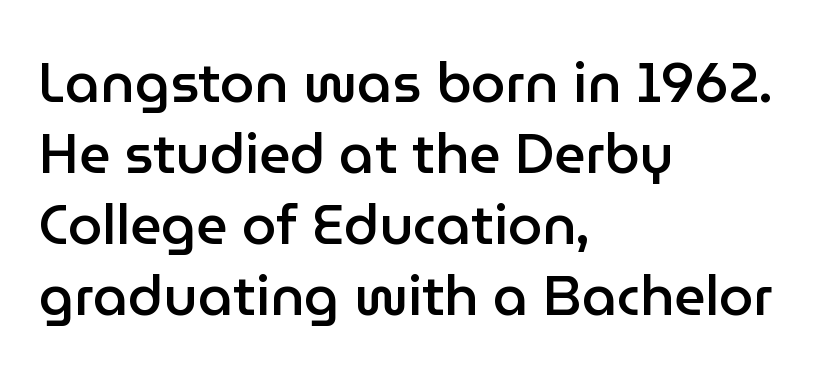
{"serif": "no", "italic": "no", "bold": "semi", "weight": "semibold", "width": "normal", "stroke_contrast": "low", "x_height": "medium", "monospaced": "no", "underline": "no", "align": "left", "line_spacing": "normal", "line_spacing_ratio": 1.29, "letter_spacing": "normal", "letter_spacing_em": 0.0, "glyph_px": 55}
